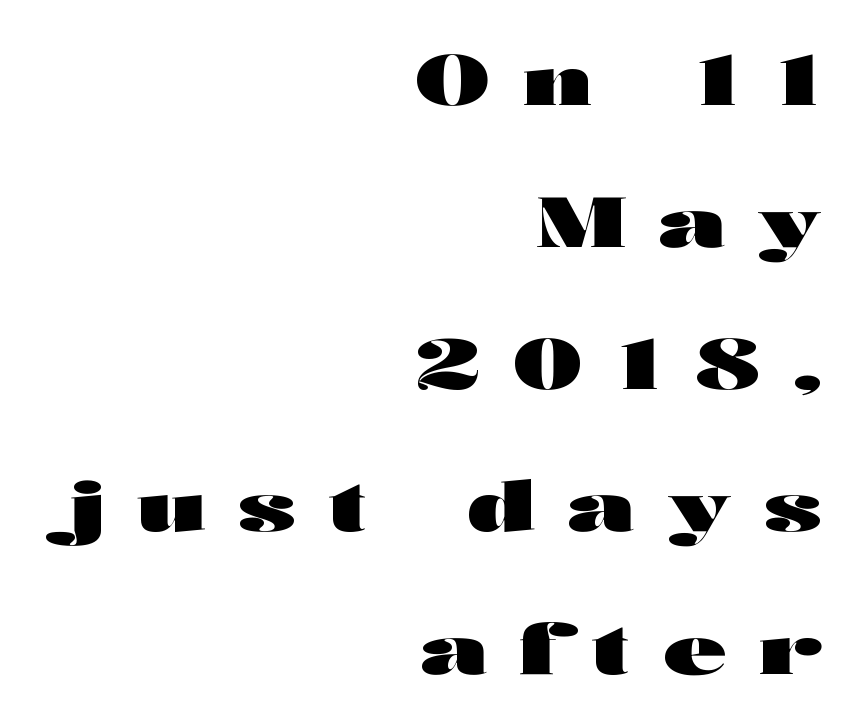
The image shows 69 px heavy, wide type, upright; set right-aligned, loose line spacing (2.06x), unusually wide letter spacing (+0.48 em), not underlined; high stroke contrast and a medium x-height.
